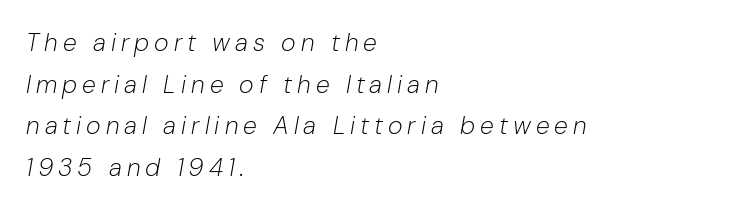
The weight would be labelled regular, book, light, or lighter still. The glyphs are unaccompanied by any horizontal stroke below them. Leading matches the norm, producing a regular column. Substantial extra tracking has been applied to these lines. Notice how the passage keeps a crisp vertical edge on the left only.
